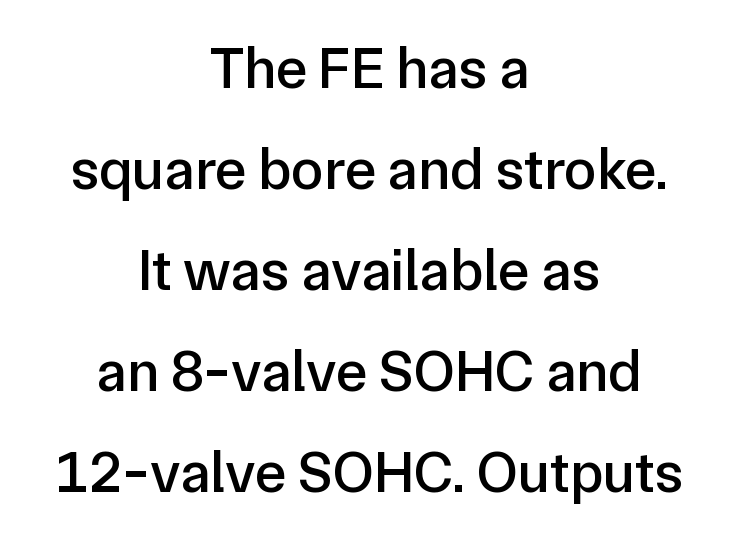
{"serif": "no", "italic": "no", "width": "normal", "stroke_contrast": "low", "x_height": "medium", "monospaced": "no", "underline": "no", "align": "center", "line_spacing_ratio": 1.71, "letter_spacing": "normal", "letter_spacing_em": 0.0, "glyph_px": 59}
